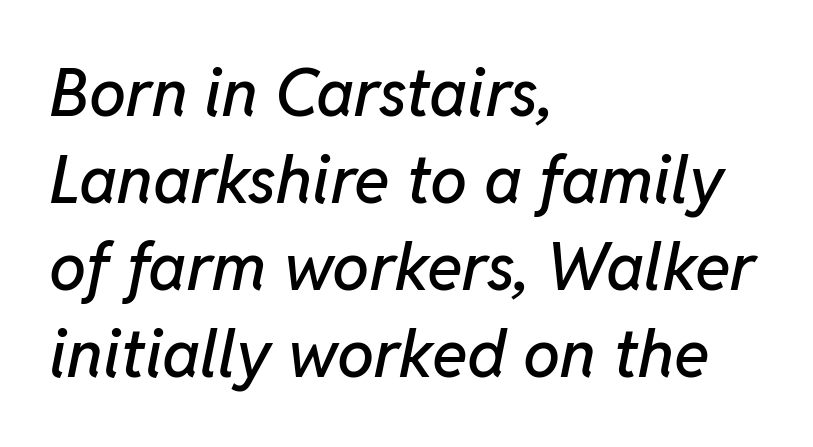
Inter-character spacing is left at the font's built-in metrics. Each letter keeps its own natural width here, so spacing adapts to shape. Alignment: flush left. Any mark beneath the type? The region is blank. The face used here has a pronounced slope to its letters. Reading down the column, the eye jumps a familiar distance to each next line.
